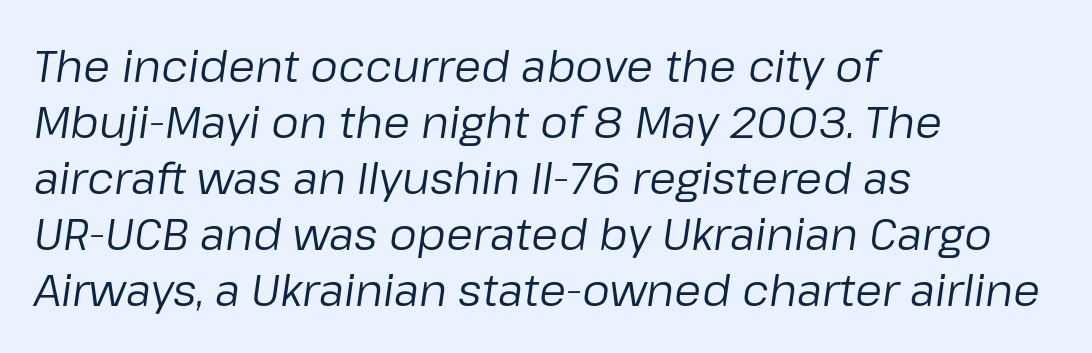
Q: Is the text bold? A: No.
Q: Is the text italic (slanted)? A: Yes, it leans right by about 8 degrees.
Q: Is the text underlined? A: No.
Q: How is the paragraph aligned? A: Left-aligned.
Q: Is the spacing between letters normal or unusually wide? A: Normal.
Q: Is the spacing between lines tight, normal or loose? A: Normal.
Q: Width (condensed, normal, or wide)? A: Normal.
Q: Stroke contrast? A: Low.
Q: x-height? A: Medium.
Q: Monospaced? A: No.
